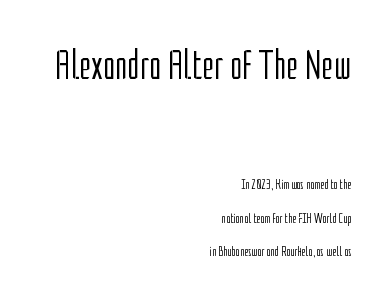
Q: Is the text bold? A: No.
Q: Is the text italic (slanted)? A: No, it is upright.
Q: Is the typeface a serif or a sans-serif typeface? A: Sans-serif.
Q: Is the text underlined? A: No.
Q: How is the paragraph aligned? A: Right-aligned.
Q: Is the spacing between letters normal or unusually wide? A: Normal.
Q: Is the spacing between lines tight, normal or loose? A: Loose.
Q: Which block of text is set in a larger size, the first (top) or the second (bottom)? A: The first (top) one.
Q: Width (condensed, normal, or wide)? A: Condensed.
Q: Stroke contrast? A: Low.
Q: x-height? A: Medium.
Q: Monospaced? A: No.
